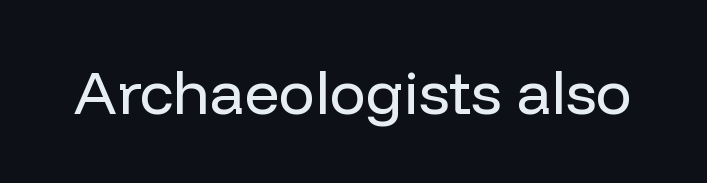
Spacing between characters is what you'd get straight out of the box. Nothing sits at the stroke ends, so this counts as sans-serif. Ascenders rise straight up at ninety degrees. The passage shown is not underscored anywhere. Summary of weight: not heavy and not bold. Proportional: the letters do not fall into vertical columns.
